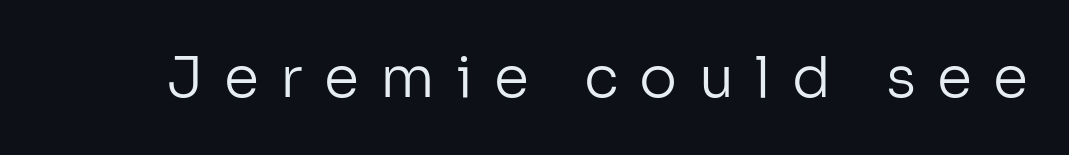
Q: Is the text bold? A: No.
Q: Is the text italic (slanted)? A: No, it is upright.
Q: Is the typeface a serif or a sans-serif typeface? A: Sans-serif.
Q: Is the text underlined? A: No.
Q: Is the spacing between letters normal or unusually wide? A: Unusually wide.
Q: Width (condensed, normal, or wide)? A: Normal.
Q: Stroke contrast? A: Low.
Q: x-height? A: Medium.
Q: Monospaced? A: No.
